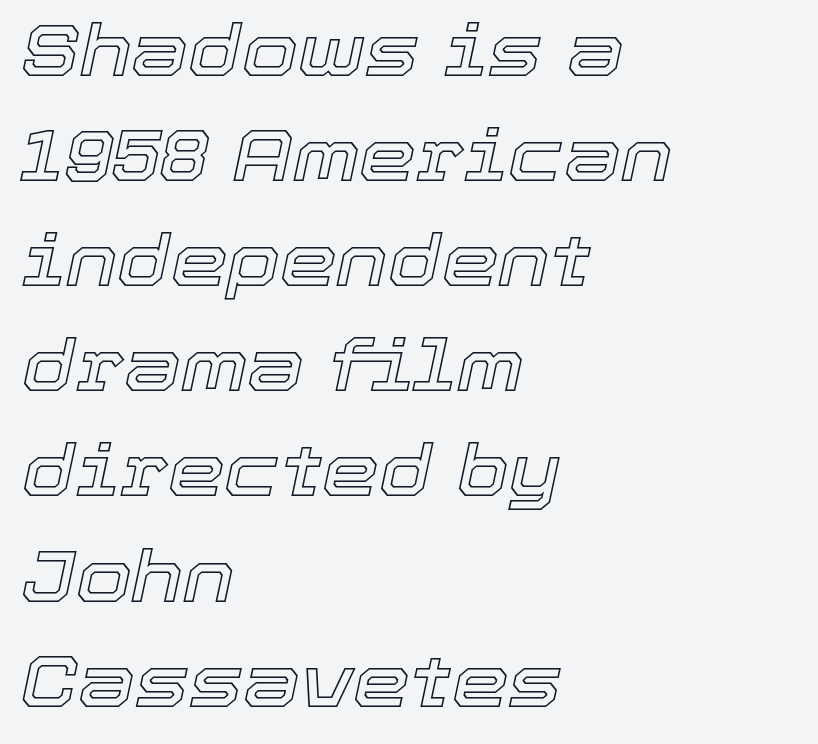
The image shows 72 px text type, italic (leaning right); set left-aligned, normal line spacing (1.46x), normal letter spacing, not underlined; a medium x-height.
